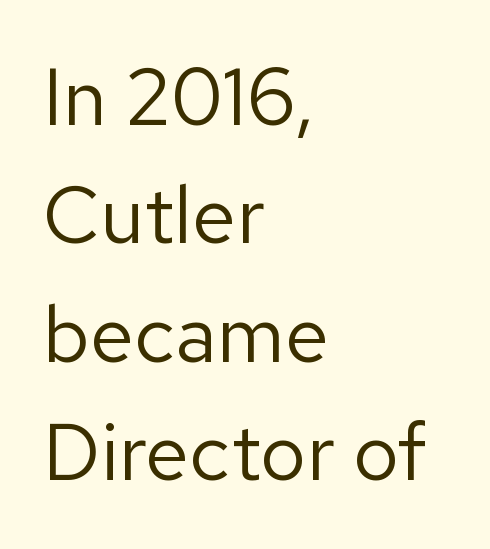
The image shows 80 px regular-weight sans-serif type, upright; set left-aligned, normal line spacing (1.48x), normal letter spacing, not underlined; low stroke contrast and a medium x-height.
